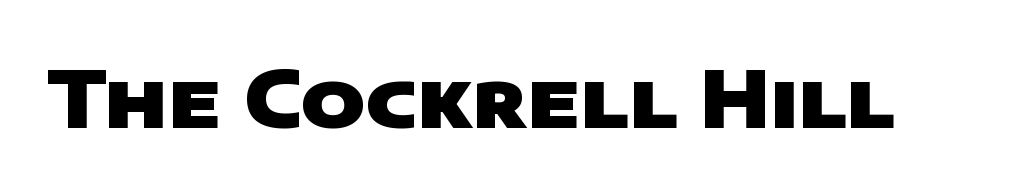
{"serif": "no", "bold": "yes", "weight": "heavy", "width": "wide", "stroke_contrast": "low", "x_height": "large", "monospaced": "no", "underline": "no", "letter_spacing": "normal", "letter_spacing_em": 0.0, "glyph_px": 78}
